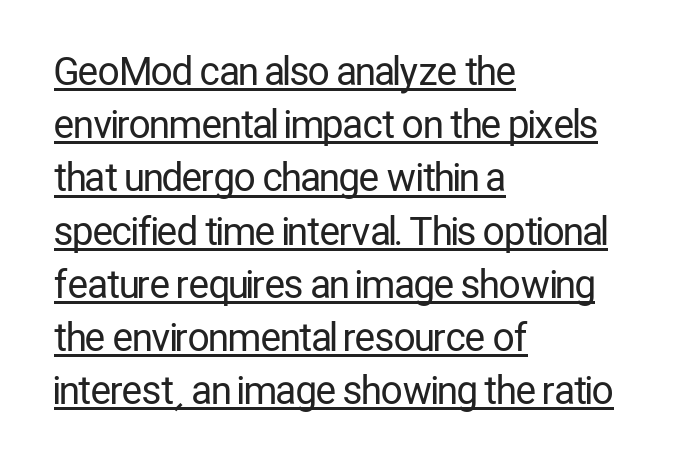
These characters rest on top of a visible drawn line. Reading down the column, the eye jumps a familiar distance to each next line. No heavy texture on the line: the type isn't bold. The passage shown is typed in a proportional face where columns would drift.
